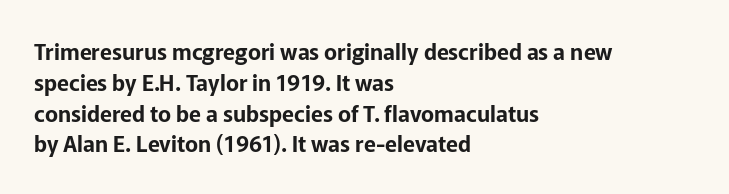
Q: Is the text italic (slanted)? A: No, it is upright.
Q: Is the text underlined? A: No.
Q: How is the paragraph aligned? A: Left-aligned.
Q: Is the spacing between letters normal or unusually wide? A: Normal.
Q: Is the spacing between lines tight, normal or loose? A: Normal.
